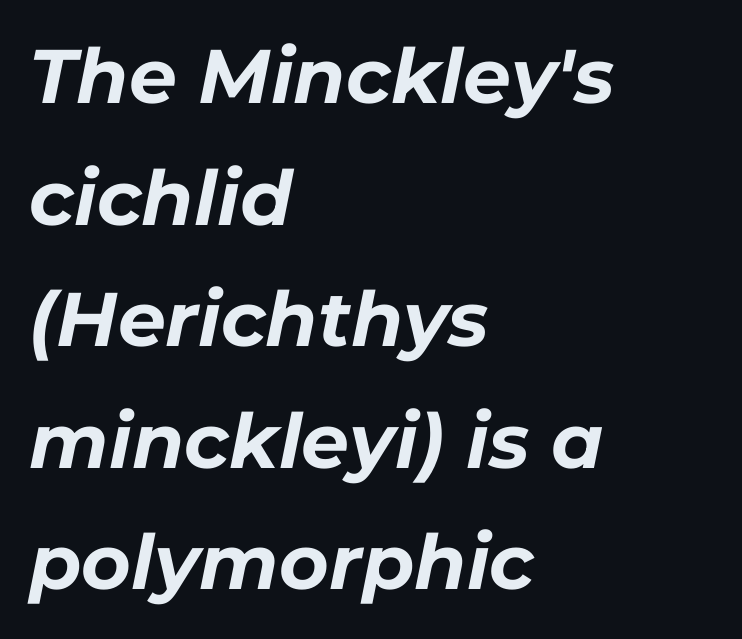
Is this a fixed-width face? No — the glyphs have proportional, varying widths. Typographic density is high because the face is bold. Does extra space separate the letters? No, they use regular spacing. Any mark beneath the type? The region is blank.
